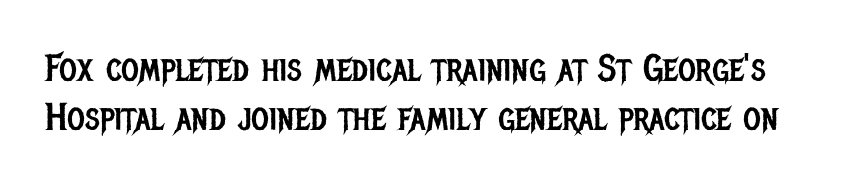
Q: Is the text bold? A: No.
Q: Is the text italic (slanted)? A: No, it is upright.
Q: Is the typeface a serif or a sans-serif typeface? A: Sans-serif.
Q: Is the text underlined? A: No.
Q: Is the spacing between letters normal or unusually wide? A: Normal.
Q: Is the spacing between lines tight, normal or loose? A: Normal.
Q: Width (condensed, normal, or wide)? A: Condensed.
Q: Stroke contrast? A: Low.
Q: x-height? A: Large.
Q: Monospaced? A: No.
